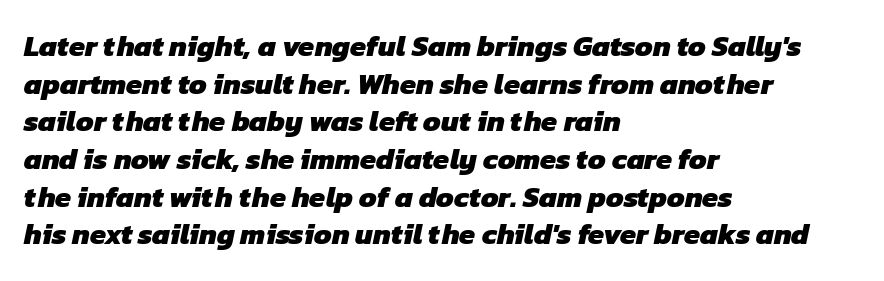
Summary of weight: heavy, a full bold. Horizontal alignment here is leftward, the default for most running prose. The rendering uses a moderate line-height, typical for paragraphs. How are the letters spaced? Ordinarily, with no added tracking. The space beneath each line is pristine and unruled. Each letter keeps its own natural width here, so spacing adapts to shape.
